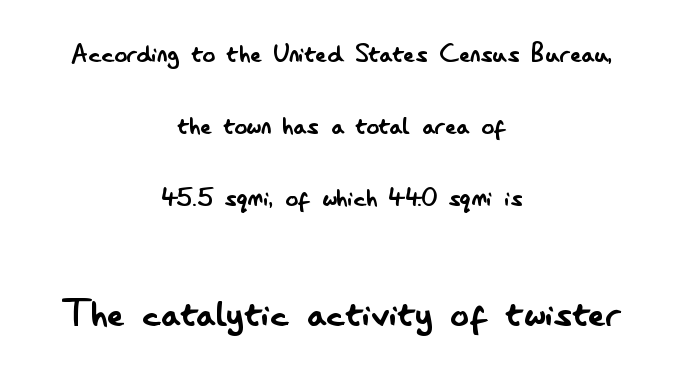
{"serif": "no", "italic": "no", "bold": "no", "weight": "regular", "width": "condensed", "stroke_contrast": "low", "x_height": "small", "monospaced": "no", "underline": "no", "align": "center", "line_spacing": "loose", "line_spacing_ratio": 2.32, "letter_spacing": "normal", "letter_spacing_em": 0.0, "larger_block": "second", "size_ratio": 1.48, "glyph_px": 46}
